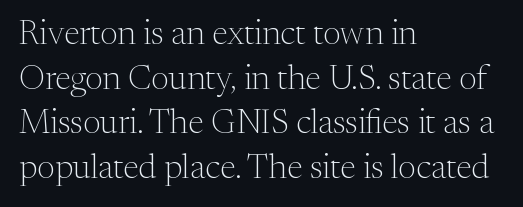
The image shows 34 px light serif type, upright; set left-aligned, normal line spacing (1.31x), normal letter spacing, not underlined; medium stroke contrast and a medium x-height.
